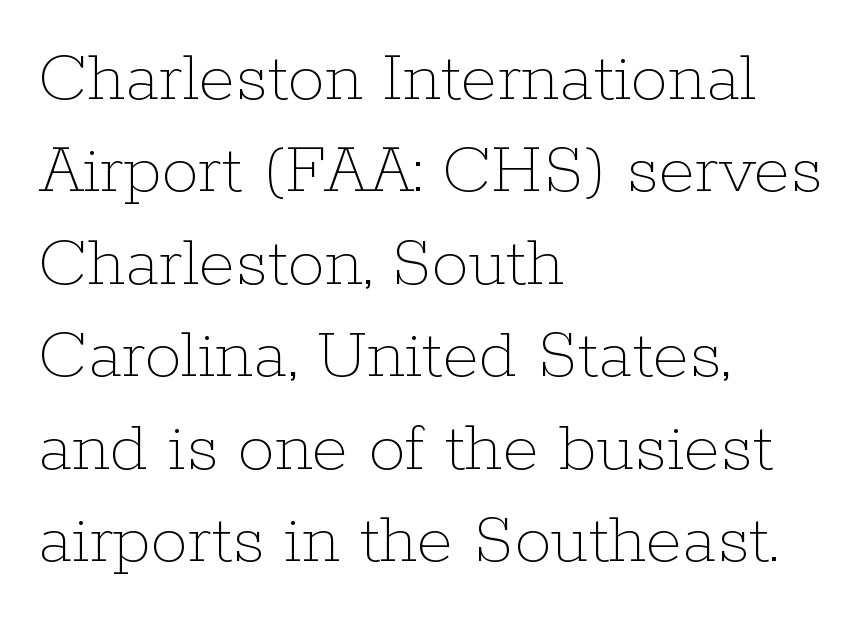
Q: Is the text bold? A: No.
Q: Is the text italic (slanted)? A: No, it is upright.
Q: Is the text underlined? A: No.
Q: How is the paragraph aligned? A: Left-aligned.
Q: Is the spacing between letters normal or unusually wide? A: Normal.
Q: Is the spacing between lines tight, normal or loose? A: Normal.
Q: Width (condensed, normal, or wide)? A: Normal.
Q: Stroke contrast? A: Low.
Q: x-height? A: Medium.
Q: Monospaced? A: No.
